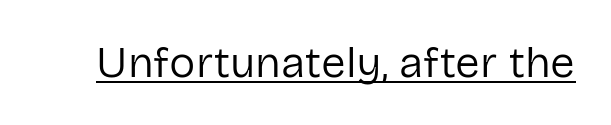
The image shows 44 px regular-weight sans-serif type, upright; set normal letter spacing, underlined; low stroke contrast and a medium x-height.
